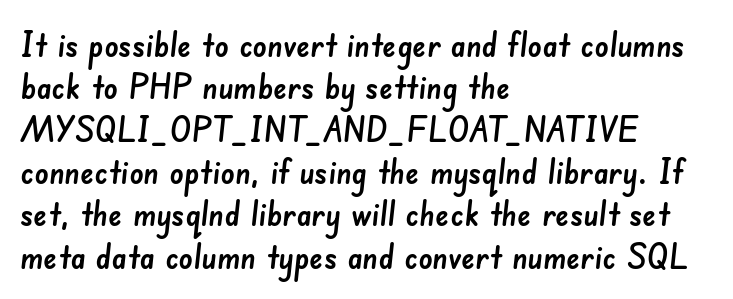
The image shows 35 px sans-serif type; set left-aligned, line spacing 1.21x, normal letter spacing, not underlined; low stroke contrast and a small x-height.
